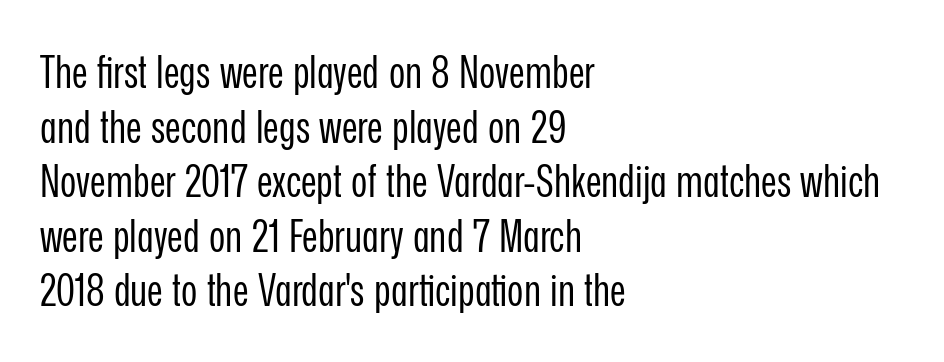
The image shows 44 px regular-weight, condensed sans-serif type, upright; set left-aligned, line spacing 1.24x, normal letter spacing, not underlined; low stroke contrast and a medium x-height.
